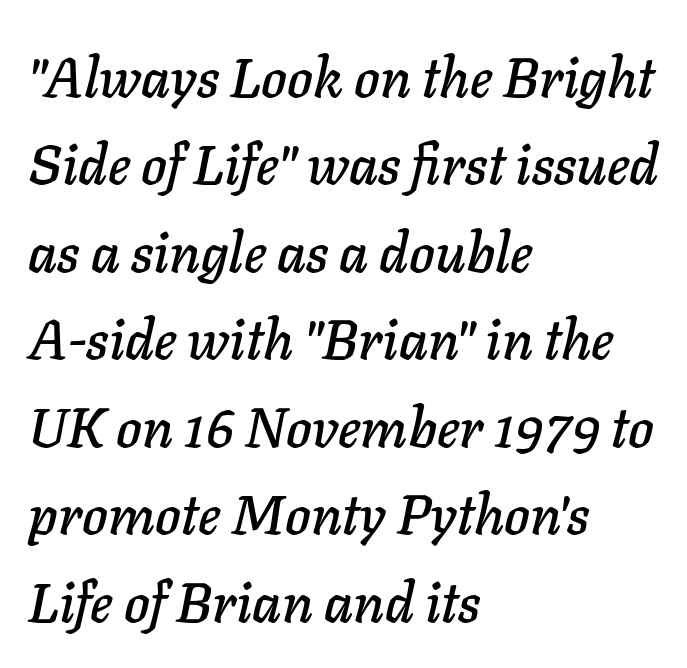
You could not count columns in this text — the font is proportionally spaced. There's an unmistakable incline to the writing here. The passage is arranged the way most books set body copy — flush left. The words here are not underlined.
